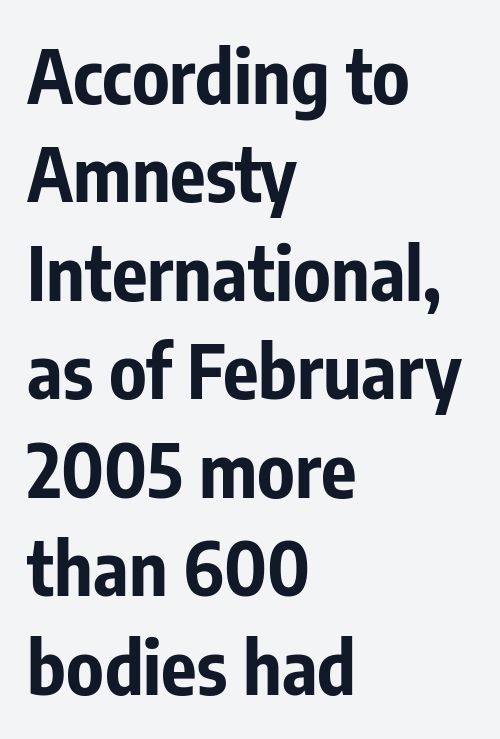
{"serif": "no", "italic": "no", "bold": "yes", "weight": "bold", "width": "condensed", "stroke_contrast": "low", "x_height": "medium", "monospaced": "no", "underline": "no", "align": "left", "line_spacing": "normal", "line_spacing_ratio": 1.33, "letter_spacing": "normal", "letter_spacing_em": 0.0, "glyph_px": 74}
